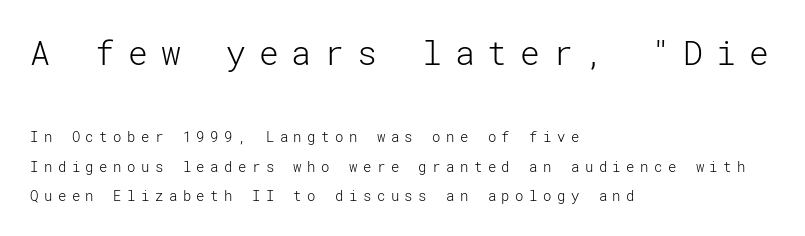
{"serif": "no", "italic": "no", "bold": "no", "weight": "light", "width": "normal", "stroke_contrast": "low", "x_height": "medium", "underline": "no", "align": "left", "line_spacing": "loose", "line_spacing_ratio": 2.13, "letter_spacing": "wide", "letter_spacing_em": 0.39, "larger_block": "first", "size_ratio": 2.36, "glyph_px": 33}
